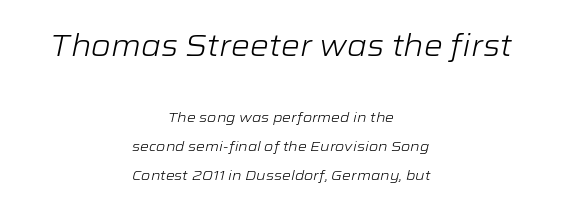
Type without underlining. The rendering keeps characters at their native spacing. Leftover space on each line is divided equally before and after the words. Is this a fixed-width face? No — the glyphs have proportional, varying widths.
